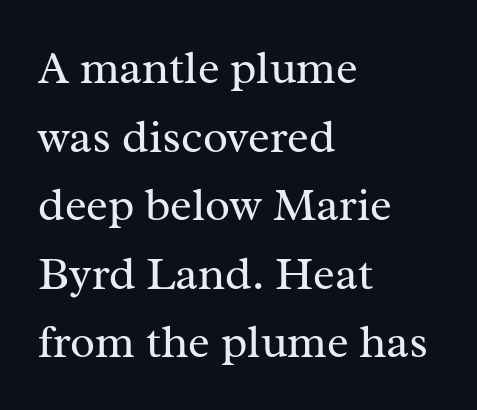
Q: Is the text bold? A: No.
Q: Is the text italic (slanted)? A: No, it is upright.
Q: Is the typeface a serif or a sans-serif typeface? A: Serif.
Q: Is the text underlined? A: No.
Q: How is the paragraph aligned? A: Left-aligned.
Q: Is the spacing between letters normal or unusually wide? A: Normal.
Q: Is the spacing between lines tight, normal or loose? A: Normal.
Q: Width (condensed, normal, or wide)? A: Normal.
Q: Stroke contrast? A: Medium.
Q: x-height? A: Medium.
Q: Monospaced? A: No.
